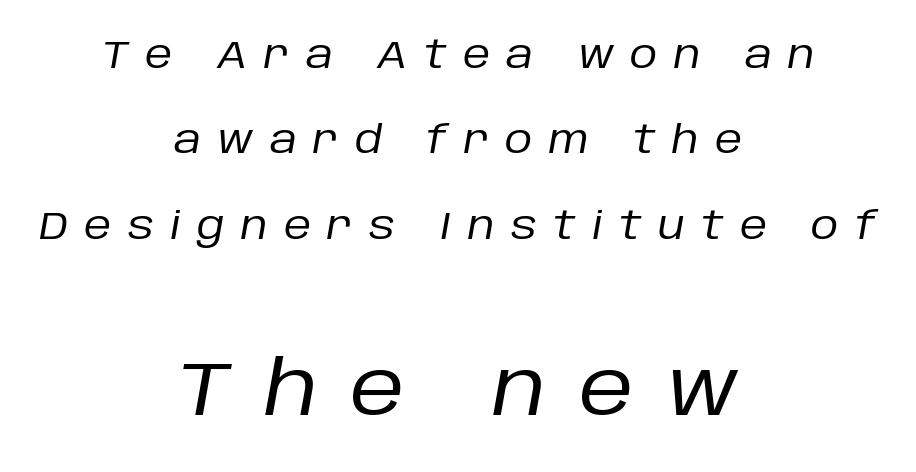
The image shows 76 px regular-weight type, italic (leaning right); set centered, loose line spacing (2.25x), unusually wide letter spacing (+0.43 em), not underlined; the second (bottom) block is 2.0x larger; low stroke contrast and a large x-height.
